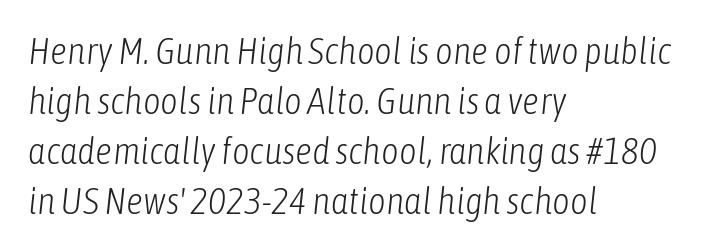
The image shows 38 px light, condensed type, italic (leaning right); set left-aligned, normal line spacing (1.32x), normal letter spacing, not underlined; low stroke contrast and a medium x-height.
